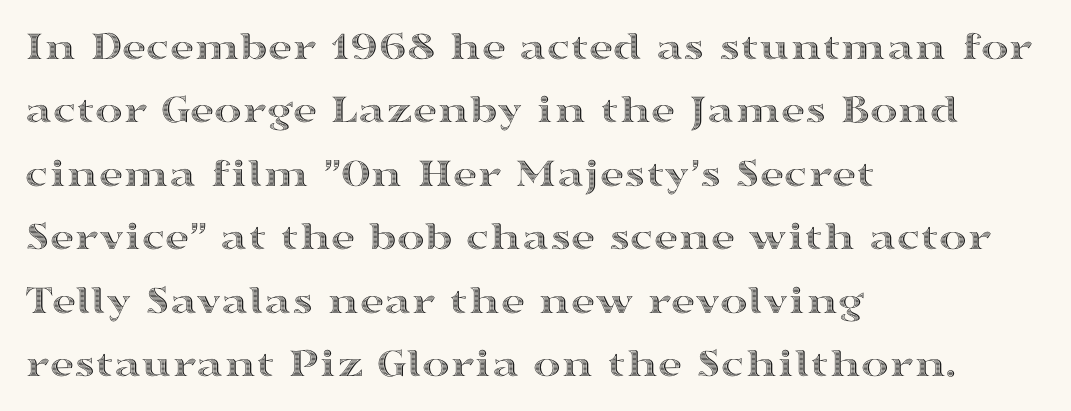
Q: Is the text italic (slanted)? A: No, it is upright.
Q: Is the text underlined? A: No.
Q: How is the paragraph aligned? A: Left-aligned.
Q: Is the spacing between letters normal or unusually wide? A: Normal.
Q: Is the spacing between lines tight, normal or loose? A: Normal.
Q: Width (condensed, normal, or wide)? A: Wide.
Q: x-height? A: Medium.
Q: Monospaced? A: No.
